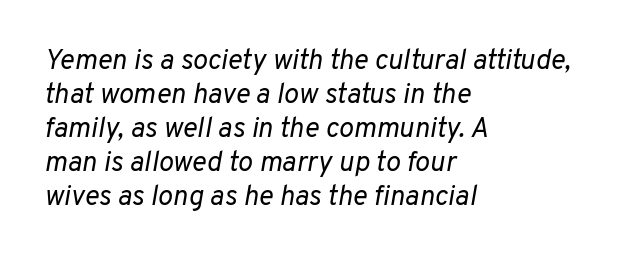
Check the space under the baseline: it is left empty. Letter spacing: default. The compositor pushed each line to the left boundary. The whole block is typeset with a tilt. These lines are rendered in a variable-pitch font. On a weight scale, this lands at 450 or below.
